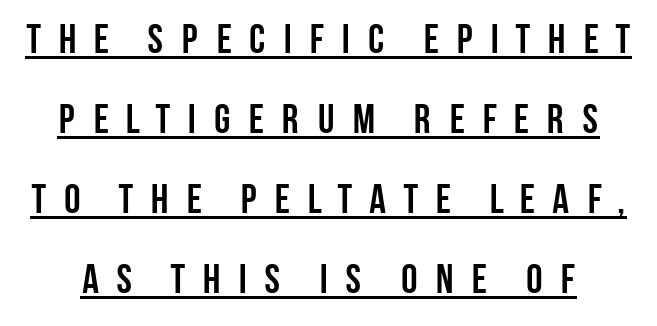
{"serif": "no", "italic": "no", "bold": "yes", "weight": "semibold", "width": "condensed", "stroke_contrast": "low", "x_height": "large", "monospaced": "no", "underline": "yes", "line_spacing": "loose", "line_spacing_ratio": 1.95, "letter_spacing": "wide", "letter_spacing_em": 0.36, "glyph_px": 41}
